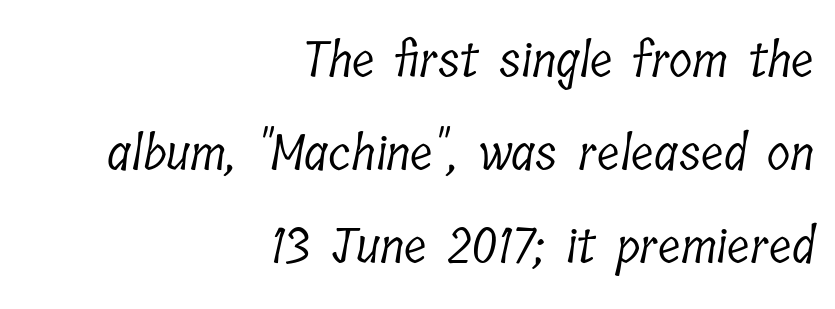
The image shows 48 px light, condensed serif type; set right-aligned, loose line spacing (1.94x), normal letter spacing, not underlined; low stroke contrast and a medium x-height.
